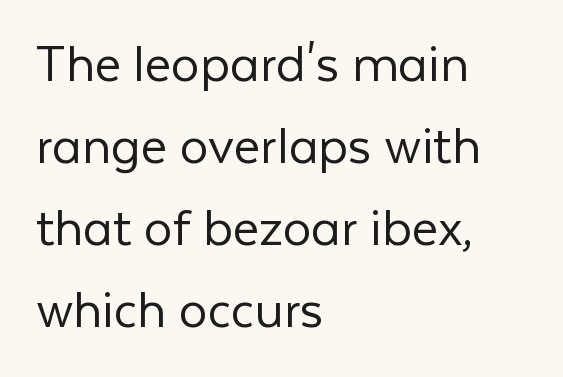
{"serif": "no", "italic": "no", "bold": "no", "weight": "light", "width": "normal", "stroke_contrast": "low", "x_height": "medium", "monospaced": "no", "underline": "no", "align": "left", "line_spacing": "normal", "line_spacing_ratio": 1.44, "letter_spacing": "normal", "letter_spacing_em": 0.0, "glyph_px": 57}
